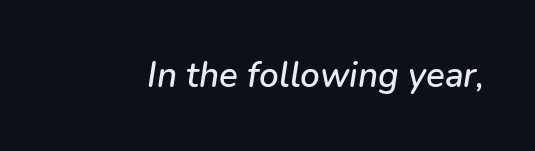
The image shows 35 px text type, italic (leaning right); set normal letter spacing, not underlined; low stroke contrast and a medium x-height.
